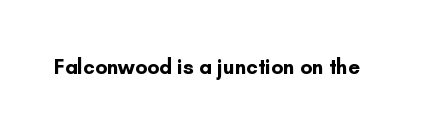
Q: Is the text bold? A: Yes.
Q: Is the text italic (slanted)? A: No, it is upright.
Q: Is the text underlined? A: No.
Q: Is the spacing between letters normal or unusually wide? A: Normal.
